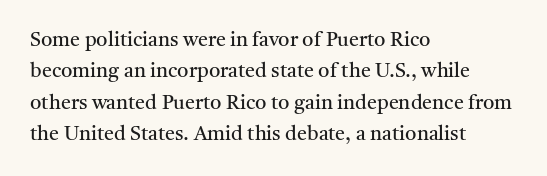
The image shows 20 px text type, upright; set left-aligned, normal line spacing (1.57x), normal letter spacing, not underlined.
